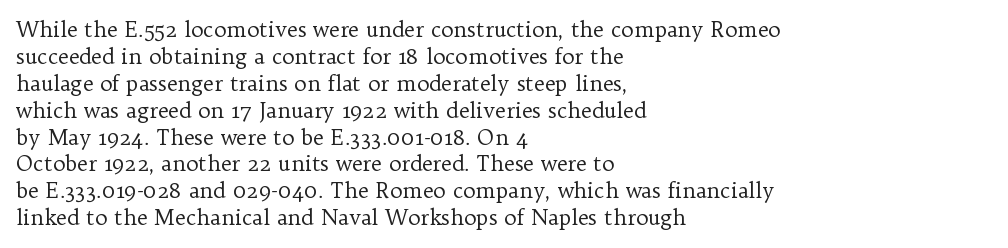
{"italic": "no", "bold": "no", "underline": "no", "align": "left", "line_spacing": "normal", "line_spacing_ratio": 1.28, "letter_spacing": "normal", "letter_spacing_em": 0.0, "glyph_px": 21}
